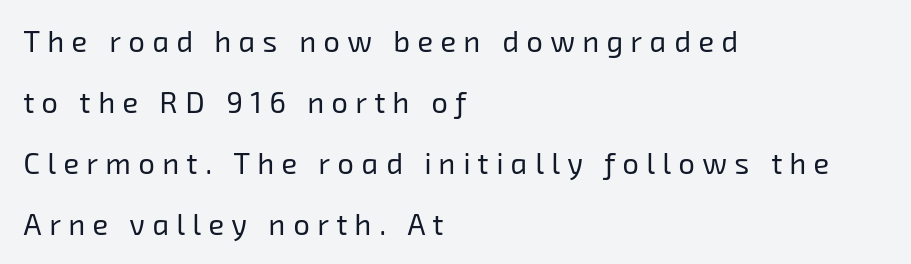
Q: Is the text bold? A: No.
Q: Is the typeface a serif or a sans-serif typeface? A: Sans-serif.
Q: Is the text underlined? A: No.
Q: How is the paragraph aligned? A: Left-aligned.
Q: Is the spacing between letters normal or unusually wide? A: Unusually wide.
Q: Is the spacing between lines tight, normal or loose? A: Loose.
Q: Width (condensed, normal, or wide)? A: Normal.
Q: Stroke contrast? A: Low.
Q: x-height? A: Medium.
Q: Monospaced? A: No.
